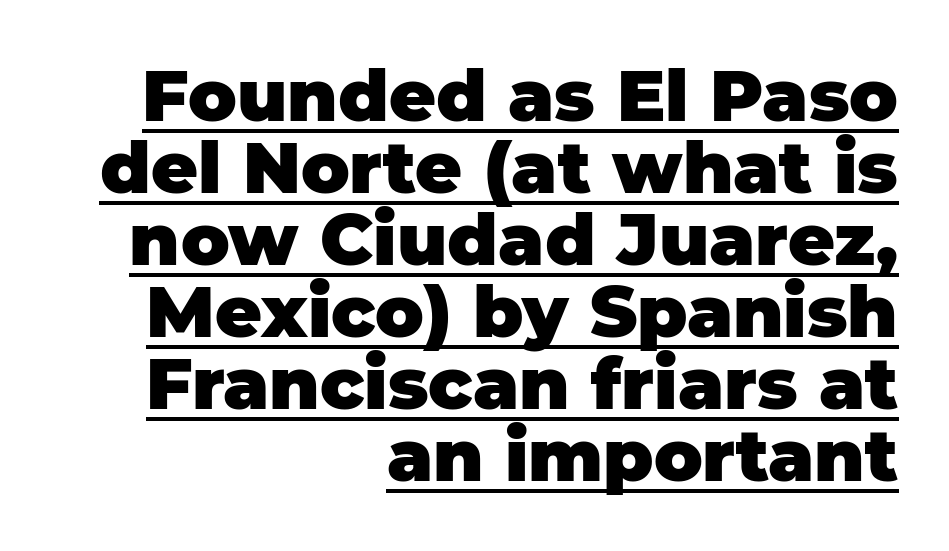
Short note: letters normally spaced. This sample uses a sans-serif face. This sample carries an underscore along the baseline area. Italic: no, the glyphs are upright roman. This sample has the flowing, uneven cadence of proportional lettering.
